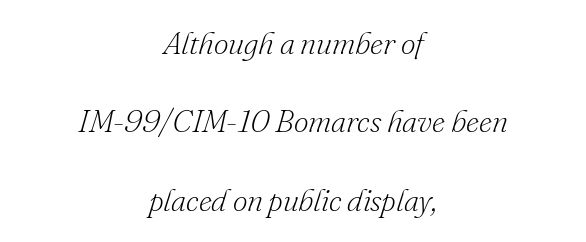
The image shows 32 px light serif type, italic (leaning right); set centered, loose line spacing (2.45x), normal letter spacing, not underlined; low stroke contrast and a small x-height.
